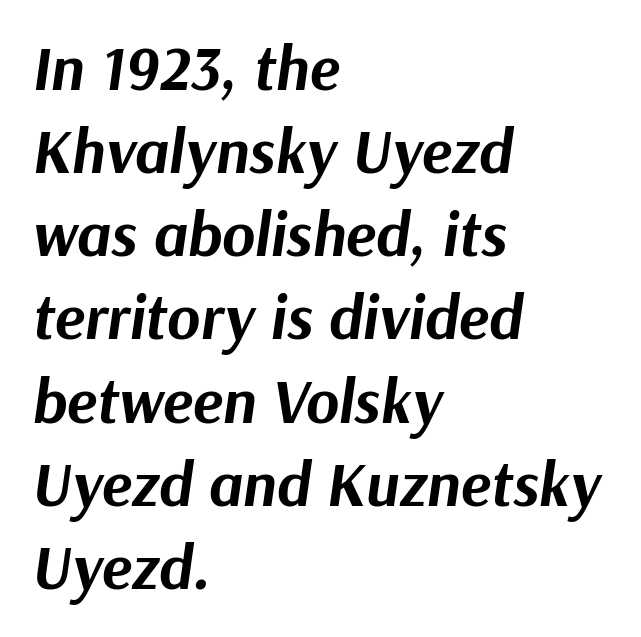
The image shows 63 px bold type, italic (leaning right); set left-aligned, normal line spacing (1.32x), normal letter spacing, not underlined; medium stroke contrast and a medium x-height.
